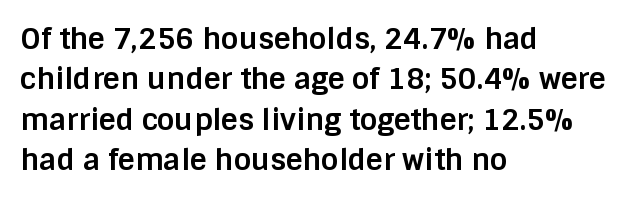
Anything drawn beneath the words? Only blank space. If you drew a ruler down the left edge, every line would touch it. The lettering holds an erect, upright posture throughout. Note: no serifs on the glyphs. The letters advance in unequal steps, a hallmark of proportional type. These lines sit exactly where default settings would place them.
